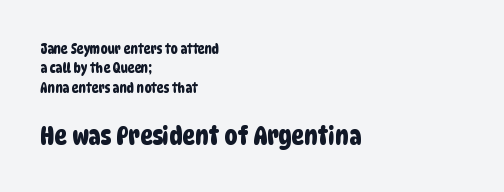
The image shows 26 px text type; set left-aligned, normal line spacing (1.38x), normal letter spacing, not underlined; the second (bottom) block is 1.86x larger.
